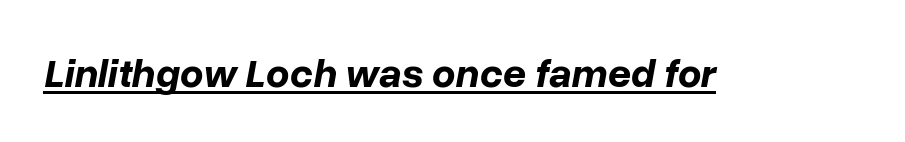
Q: Is the text bold? A: Yes.
Q: Is the text italic (slanted)? A: Yes, it leans right by about 10 degrees.
Q: Is the text underlined? A: Yes.
Q: Is the spacing between letters normal or unusually wide? A: Normal.
Q: Width (condensed, normal, or wide)? A: Normal.
Q: Stroke contrast? A: Low.
Q: x-height? A: Medium.
Q: Monospaced? A: No.
